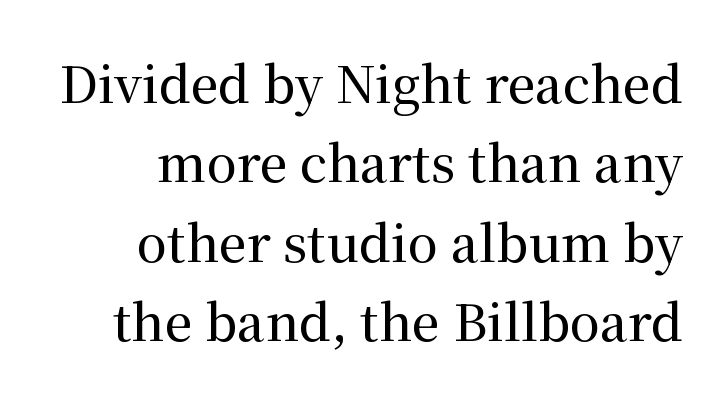
The passage shown has conventional tracking throughout. The lettering stays uniformly vertical, giving the passage a roman look. A typesetter would call this proportional, since set widths differ per character. Descenders hang freely into open space.
